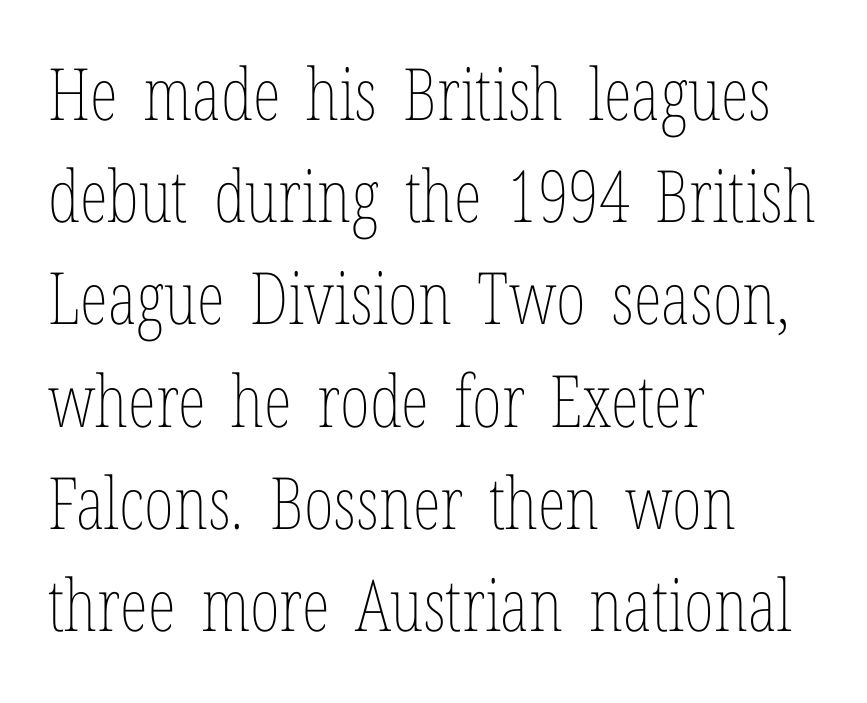
{"italic": "no", "bold": "no", "weight": "thin", "width": "condensed", "stroke_contrast": "low", "x_height": "medium", "monospaced": "no", "underline": "no", "align": "left", "line_spacing": "normal", "line_spacing_ratio": 1.42, "letter_spacing": "normal", "letter_spacing_em": 0.0, "glyph_px": 72}
